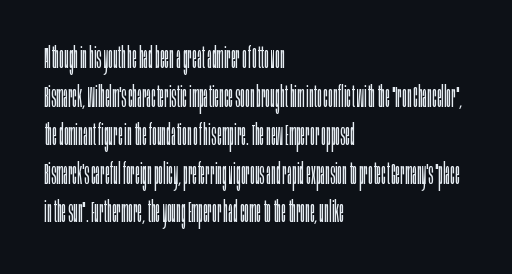
{"serif": "no", "italic": "no", "bold": "no", "weight": "light", "width": "condensed", "stroke_contrast": "low", "x_height": "large", "monospaced": "no", "underline": "no", "align": "left", "line_spacing": "normal", "line_spacing_ratio": 1.33, "letter_spacing": "normal", "letter_spacing_em": 0.0, "glyph_px": 29}
